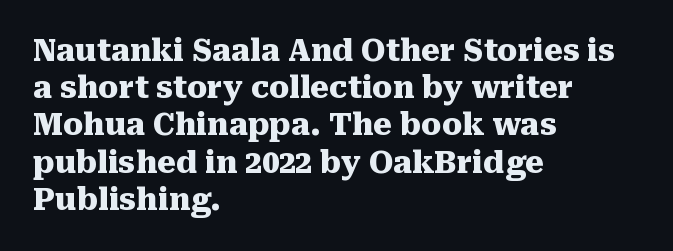
{"serif": "yes", "italic": "no", "bold": "yes", "weight": "heavy", "width": "normal", "stroke_contrast": "medium", "x_height": "medium", "monospaced": "no", "underline": "no", "align": "left", "line_spacing_ratio": 1.24, "letter_spacing": "normal", "letter_spacing_em": 0.0, "glyph_px": 30}
